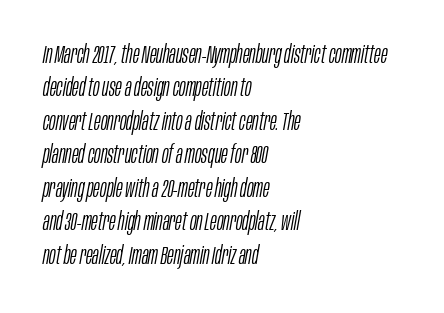
The image shows 25 px text type, italic (leaning right); set left-aligned, normal line spacing (1.34x), normal letter spacing, not underlined.
